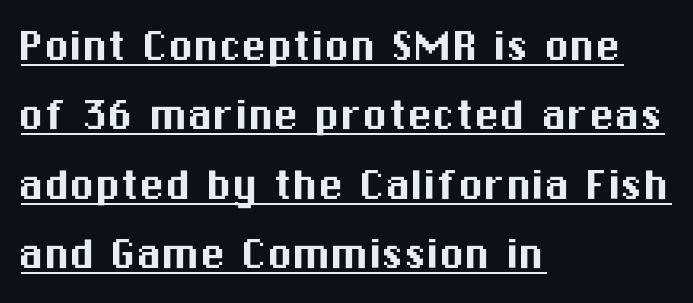
In CSS terms this would be text-align: left. Character widths vary here, with narrow letters taking less room than wide ones. Somebody hit Ctrl+U on this one — the words are underlined. Line spacing here is normal. The gaps between neighbouring characters are ordinary and unremarkable. The text was rendered using a sans face with plain stroke endings.
